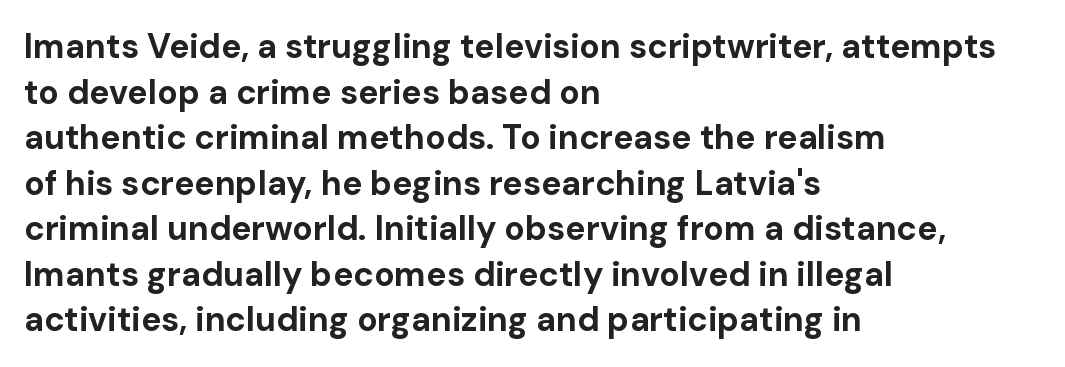
{"serif": "no", "italic": "no", "bold": "yes", "weight": "bold", "width": "normal", "stroke_contrast": "low", "x_height": "medium", "monospaced": "no", "underline": "no", "align": "left", "line_spacing": "normal", "line_spacing_ratio": 1.34, "letter_spacing": "normal", "letter_spacing_em": 0.0, "glyph_px": 34}
